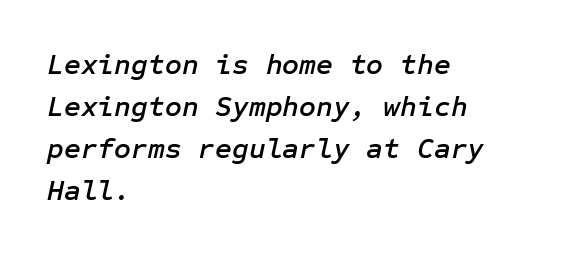
Baseline-to-baseline distance is the conventional proportion of letter height. Plain, unruled lines of type. Does the lettering tilt? It does — this is italic. Caption: standard tracking, unaltered. The setting favours the left margin, as ordinary paragraphs usually do.
